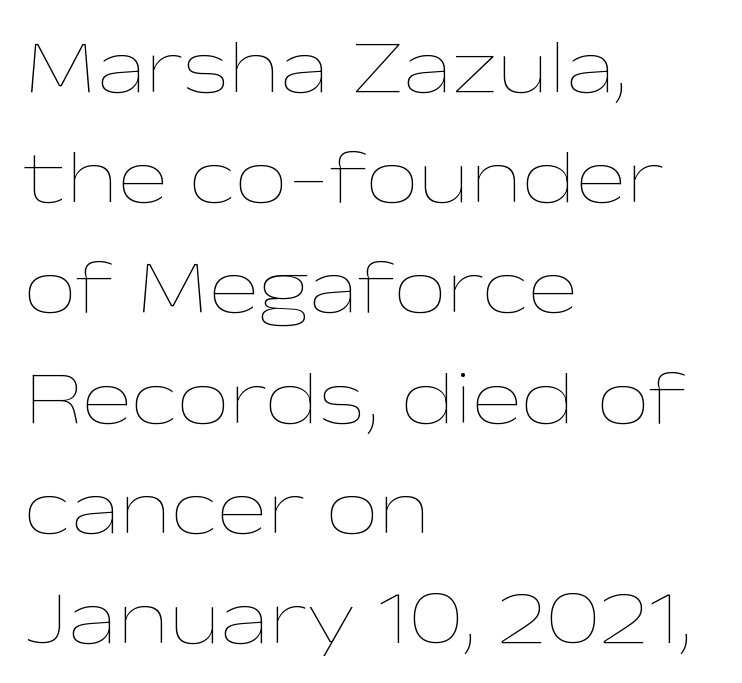
Honestly, there is no underline to notice here at all. Spacing between characters is what you'd get straight out of the box. Character widths vary here, with narrow letters taking less room than wide ones. What's the leading like? Ordinary, nothing unusual. These lines are set flush left with a ragged right edge.
